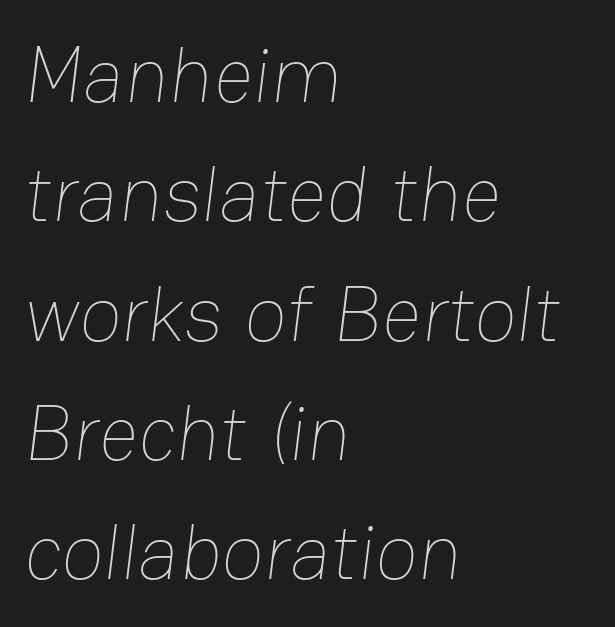
The image shows 78 px thin type; set left-aligned, normal line spacing (1.53x), normal letter spacing, not underlined; low stroke contrast and a medium x-height.
